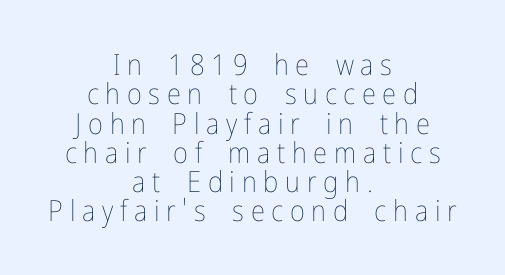
{"italic": "no", "bold": "no", "weight": "thin", "width": "condensed", "stroke_contrast": "low", "x_height": "medium", "monospaced": "no", "underline": "no", "align": "center", "line_spacing": "tight", "line_spacing_ratio": 1.01, "letter_spacing": "wide", "letter_spacing_em": 0.23, "glyph_px": 29}
